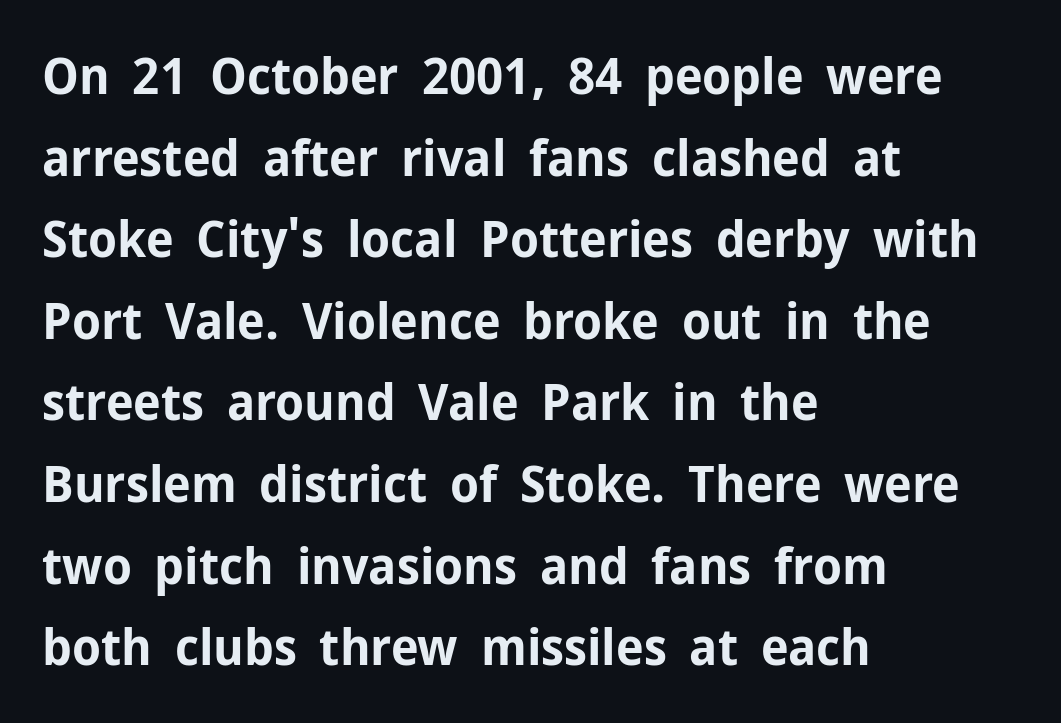
Q: Is the text bold? A: Yes.
Q: Is the text italic (slanted)? A: No, it is upright.
Q: Is the typeface a serif or a sans-serif typeface? A: Sans-serif.
Q: Is the text underlined? A: No.
Q: How is the paragraph aligned? A: Left-aligned.
Q: Is the spacing between letters normal or unusually wide? A: Normal.
Q: Is the spacing between lines tight, normal or loose? A: Normal.
Q: Width (condensed, normal, or wide)? A: Normal.
Q: Stroke contrast? A: Low.
Q: x-height? A: Medium.
Q: Monospaced? A: No.
